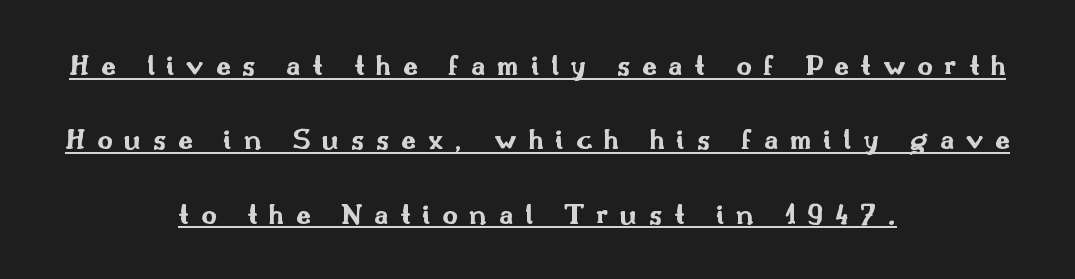
{"serif": "no", "italic": "no", "bold": "yes", "weight": "bold", "width": "wide", "stroke_contrast": "medium", "x_height": "small", "monospaced": "no", "underline": "yes", "align": "center", "line_spacing": "loose", "line_spacing_ratio": 2.48, "letter_spacing": "wide", "letter_spacing_em": 0.39, "glyph_px": 30}
